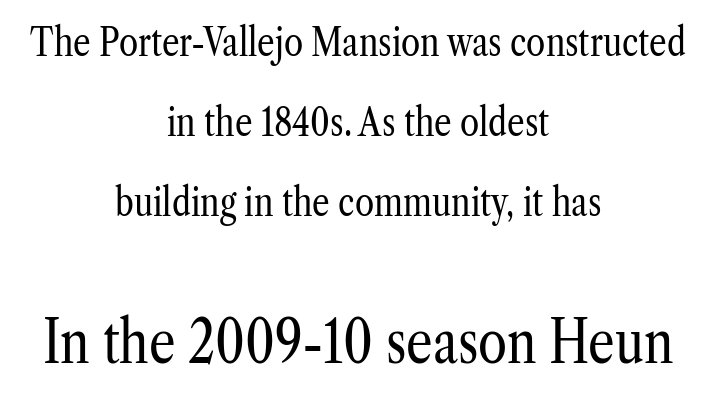
Q: Is the text bold? A: No.
Q: Is the text italic (slanted)? A: No, it is upright.
Q: Is the typeface a serif or a sans-serif typeface? A: Serif.
Q: Is the text underlined? A: No.
Q: How is the paragraph aligned? A: Centered.
Q: Is the spacing between letters normal or unusually wide? A: Normal.
Q: Is the spacing between lines tight, normal or loose? A: Loose.
Q: Which block of text is set in a larger size, the first (top) or the second (bottom)? A: The second (bottom) one.
Q: Width (condensed, normal, or wide)? A: Condensed.
Q: Stroke contrast? A: Low.
Q: x-height? A: Medium.
Q: Monospaced? A: No.
